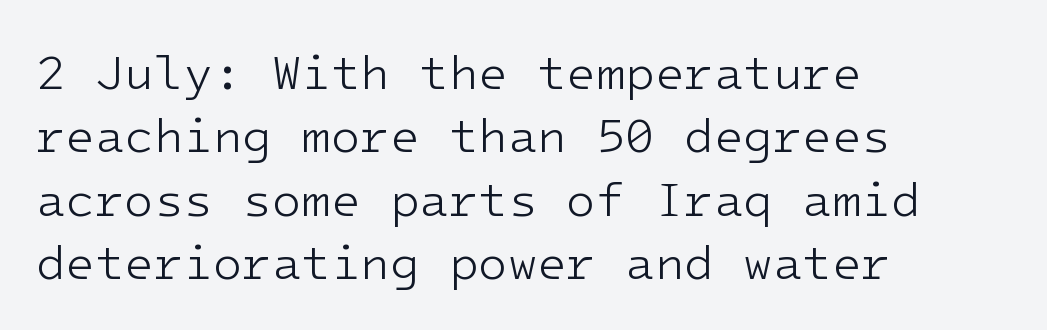
Q: Is the text bold? A: No.
Q: Is the text italic (slanted)? A: No, it is upright.
Q: Is the typeface a serif or a sans-serif typeface? A: Sans-serif.
Q: Is the text underlined? A: No.
Q: How is the paragraph aligned? A: Left-aligned.
Q: Is the spacing between letters normal or unusually wide? A: Normal.
Q: Is the spacing between lines tight, normal or loose? A: Normal.
Q: Width (condensed, normal, or wide)? A: Normal.
Q: Stroke contrast? A: Low.
Q: x-height? A: Medium.
Q: Monospaced? A: Yes.
